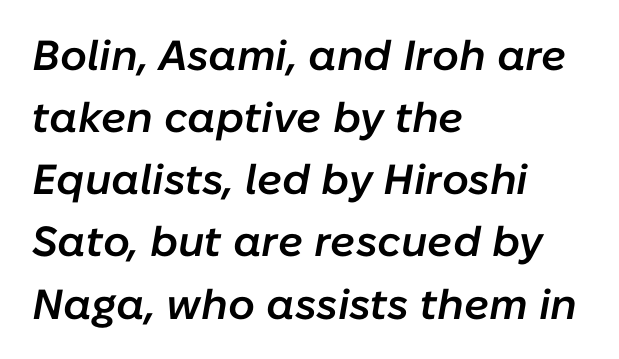
Q: Is the text bold? A: Semi-bold.
Q: Is the text italic (slanted)? A: Yes, it leans right by about 10 degrees.
Q: Is the text underlined? A: No.
Q: How is the paragraph aligned? A: Left-aligned.
Q: Is the spacing between letters normal or unusually wide? A: Normal.
Q: Is the spacing between lines tight, normal or loose? A: Normal.
Q: Width (condensed, normal, or wide)? A: Normal.
Q: Stroke contrast? A: Low.
Q: x-height? A: Medium.
Q: Monospaced? A: No.
